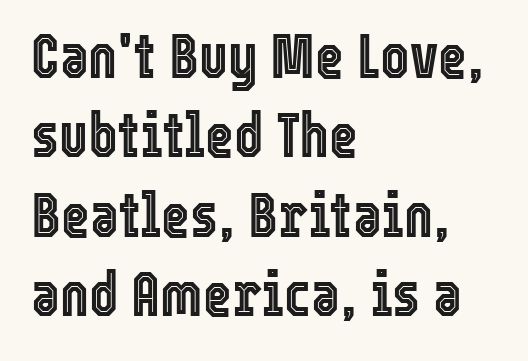
The image shows 62 px condensed type, upright; set left-aligned, normal line spacing (1.28x), normal letter spacing, not underlined; a medium x-height.
